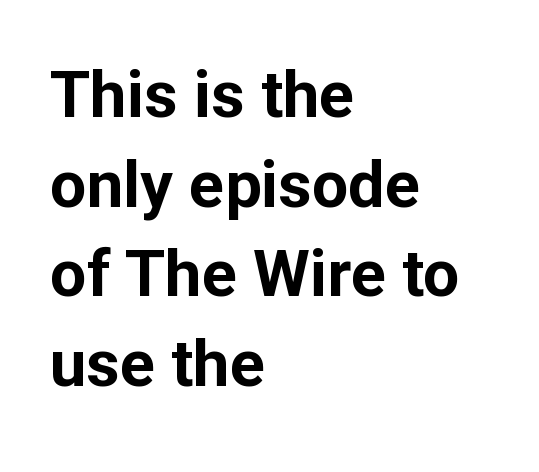
Examine the stroke ends and you'll find no serifs. Compared with a centered layout, this one pins lines to the left instead. A bare baseline throughout the passage. Do the characters align in a grid? No, the font is proportional. Regarding leading, the lines here are spaced in the standard way. A roman cut, with each character standing at attention.
